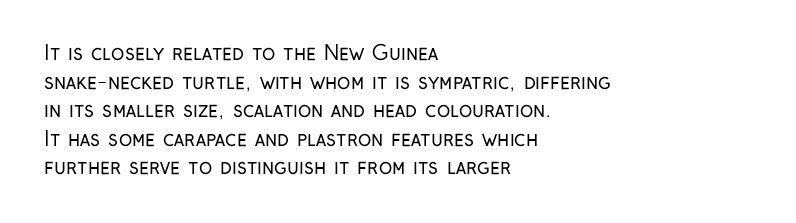
Honestly, the letter spacing is just normal — you wouldn't notice it. Every row of glyphs begins at an identical x-position on the left. The lettering holds an erect, upright posture throughout. A typesetter would call this leading conventional body-copy spacing.
